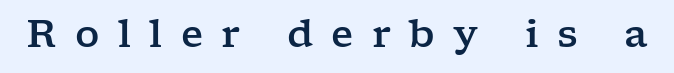
The image shows 38 px wide serif type, upright; set unusually wide letter spacing (+0.48 em), not underlined; low stroke contrast and a medium x-height.
